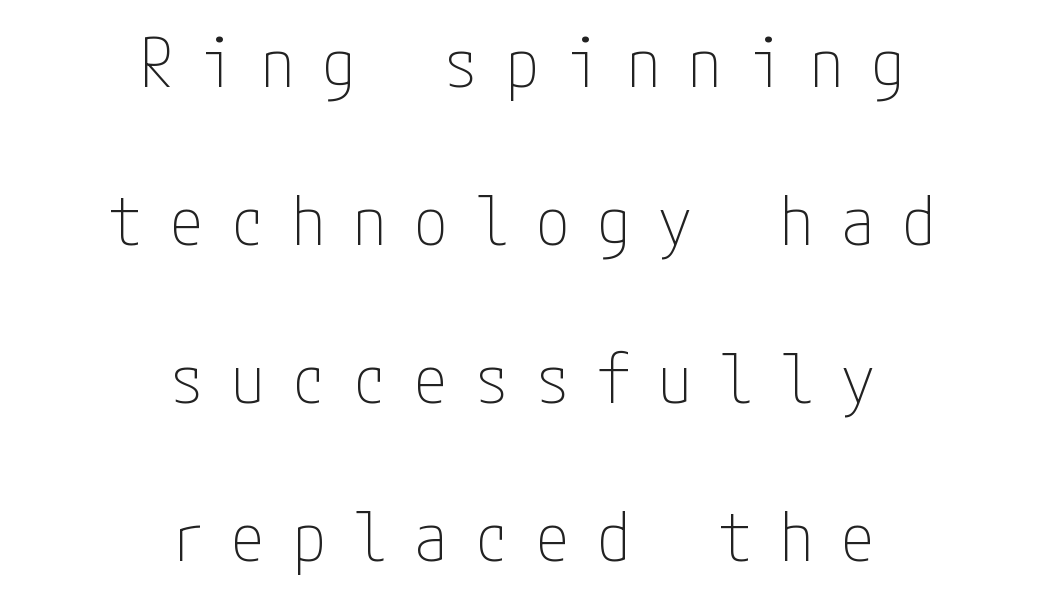
The image shows 67 px thin, condensed sans-serif type, upright; set centered, loose line spacing (2.36x), unusually wide letter spacing (+0.41 em), not underlined; low stroke contrast and a medium x-height.
